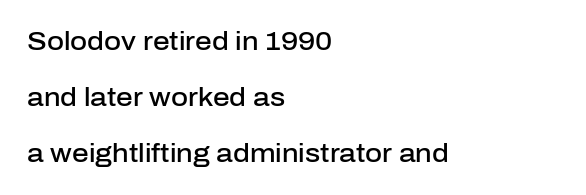
Q: Is the text bold? A: Semi-bold.
Q: Is the text italic (slanted)? A: No, it is upright.
Q: Is the text underlined? A: No.
Q: How is the paragraph aligned? A: Left-aligned.
Q: Is the spacing between letters normal or unusually wide? A: Normal.
Q: Is the spacing between lines tight, normal or loose? A: Loose.
